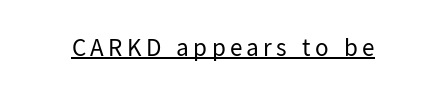
The image shows 25 px text type, upright; set underlined.
